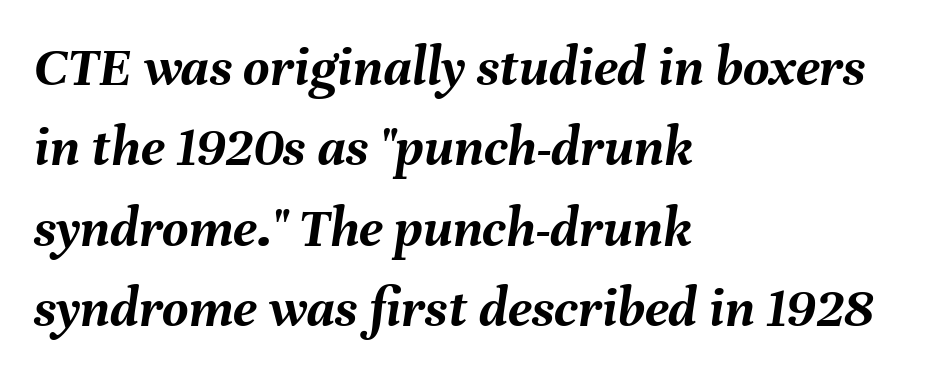
The image shows 57 px semibold type, italic (leaning right); set left-aligned, normal line spacing (1.41x), normal letter spacing, not underlined; medium stroke contrast and a medium x-height.
